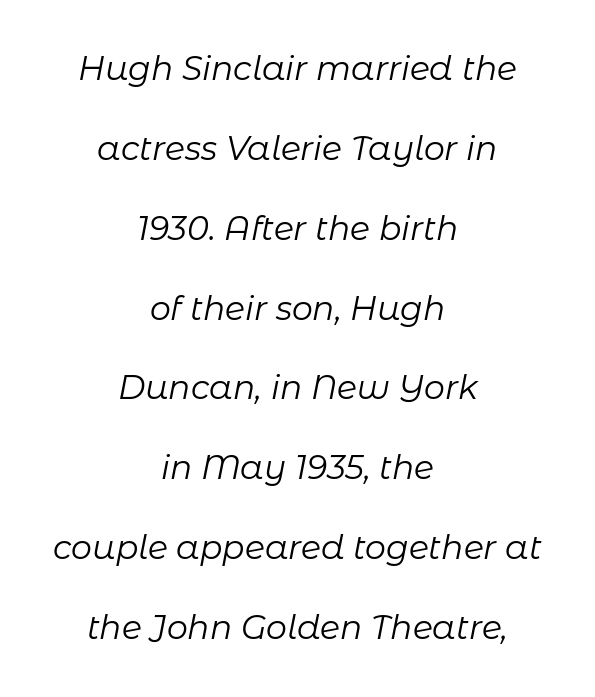
{"italic": "yes", "lean": "right", "slant_degrees": 11, "bold": "no", "weight": "regular", "width": "normal", "stroke_contrast": "low", "x_height": "medium", "monospaced": "no", "underline": "no", "align": "center", "line_spacing": "loose", "line_spacing_ratio": 2.42, "letter_spacing": "normal", "letter_spacing_em": 0.0, "glyph_px": 33}
